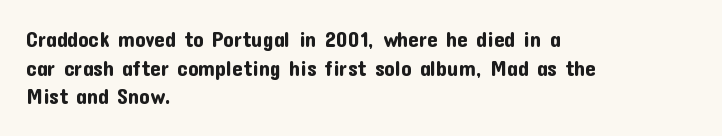
The image shows 21 px text type, upright; set left-aligned, normal line spacing (1.36x), normal letter spacing, not underlined.
